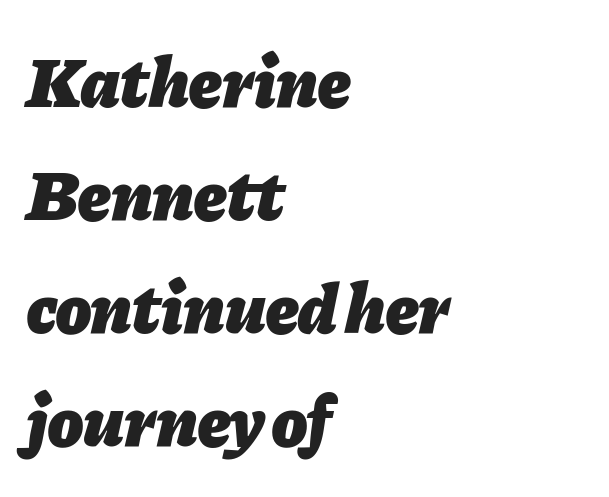
{"italic": "yes", "lean": "right", "slant_degrees": 11, "bold": "yes", "weight": "heavy", "width": "normal", "stroke_contrast": "low", "x_height": "medium", "monospaced": "no", "underline": "no", "align": "left", "line_spacing": "normal", "line_spacing_ratio": 1.57, "letter_spacing": "normal", "letter_spacing_em": 0.0, "glyph_px": 72}
